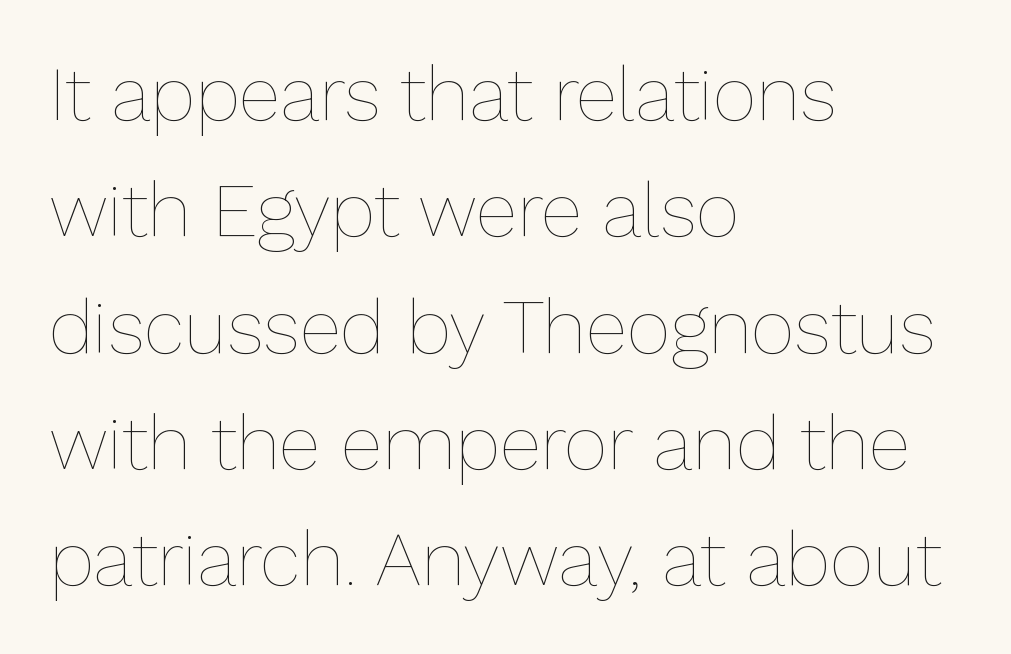
{"italic": "no", "bold": "no", "weight": "thin", "width": "normal", "stroke_contrast": "low", "x_height": "medium", "monospaced": "no", "underline": "no", "align": "left", "line_spacing": "normal", "line_spacing_ratio": 1.53, "letter_spacing": "normal", "letter_spacing_em": 0.0, "glyph_px": 76}
